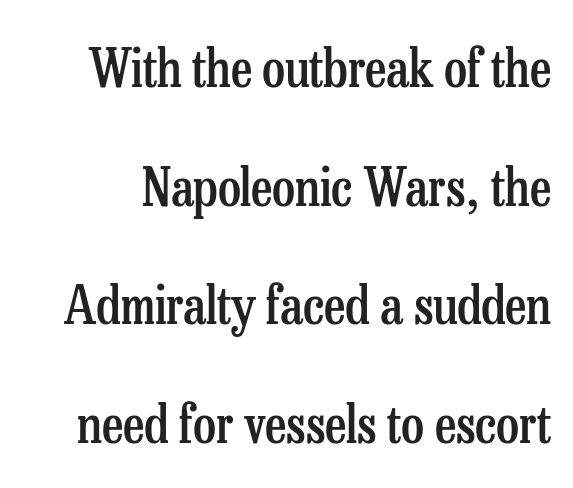
Check where the strokes stop: tiny serifs finish them off. Each new line begins a long way beneath the previous one. No italicization has been applied; the sample stays upright. Descenders hang freely into open space. The letters advance in unequal steps, a hallmark of proportional type. Nobody touched the tracking dial on this one.
